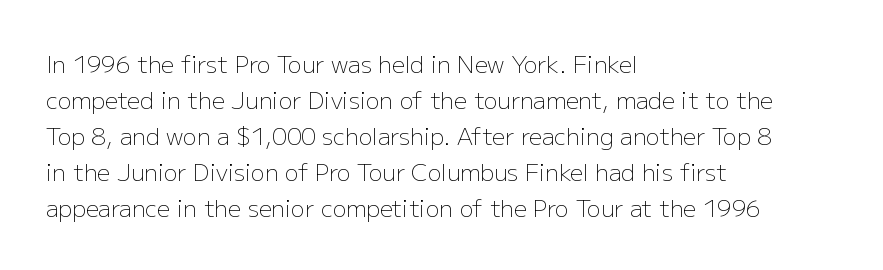
The image shows 23 px text type, upright; set left-aligned, normal line spacing (1.56x), normal letter spacing, not underlined.
